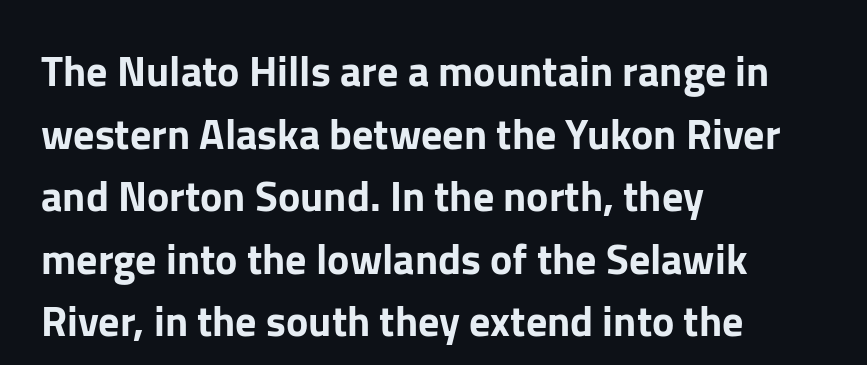
{"serif": "no", "italic": "no", "width": "normal", "stroke_contrast": "low", "x_height": "medium", "monospaced": "no", "underline": "no", "align": "left", "line_spacing": "normal", "line_spacing_ratio": 1.49, "letter_spacing": "normal", "letter_spacing_em": 0.0, "glyph_px": 42}
